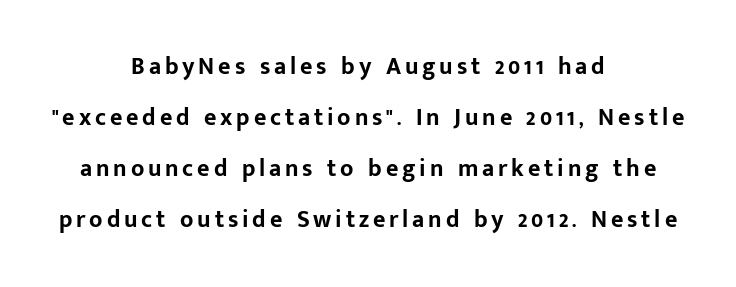
The letters stand upright; this is a roman face. Teacher's note: observe the equal gaps on both sides — that is centered alignment. Is the type bold? Yes — the strokes are clearly thick and heavy. A great deal of white space separates one row of letters from the next. Words float on clear page, feet unadorned.
